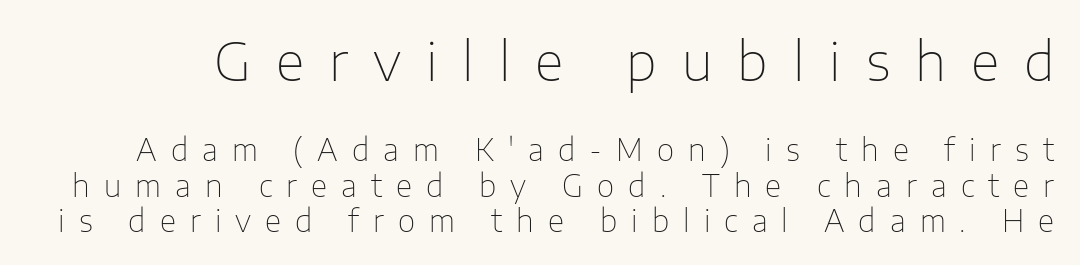
{"serif": "no", "italic": "no", "bold": "no", "weight": "thin", "width": "normal", "stroke_contrast": "low", "x_height": "medium", "monospaced": "no", "underline": "no", "line_spacing_ratio": 1.17, "letter_spacing": "wide", "letter_spacing_em": 0.47, "larger_block": "first", "size_ratio": 1.77, "glyph_px": 53}
